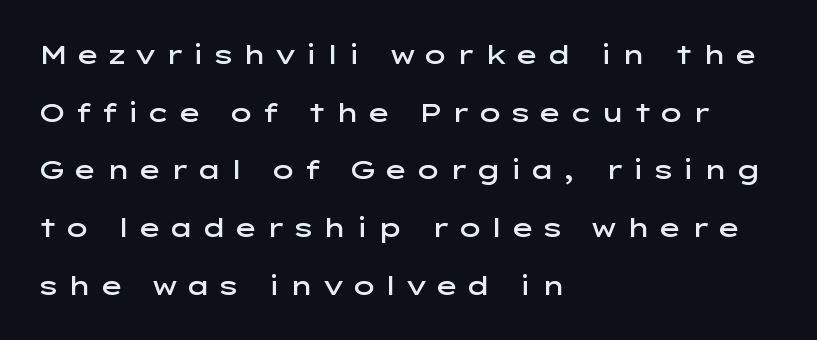
The image shows 26 px text type, upright; set left-aligned, loose line spacing (2.22x), unusually wide letter spacing (+0.27 em), not underlined.
